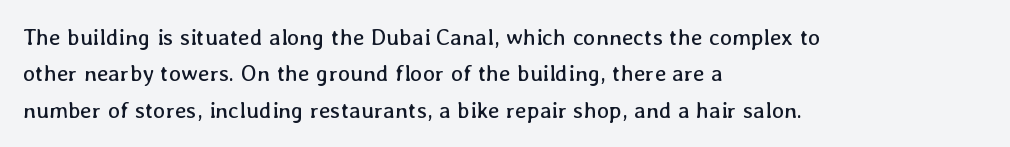
The image shows 23 px text type, upright; set left-aligned, normal line spacing (1.58x), normal letter spacing, not underlined.
